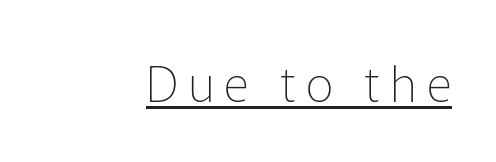
The image shows 49 px thin sans-serif type, upright; set unusually wide letter spacing (+0.2 em), underlined; low stroke contrast and a medium x-height.
